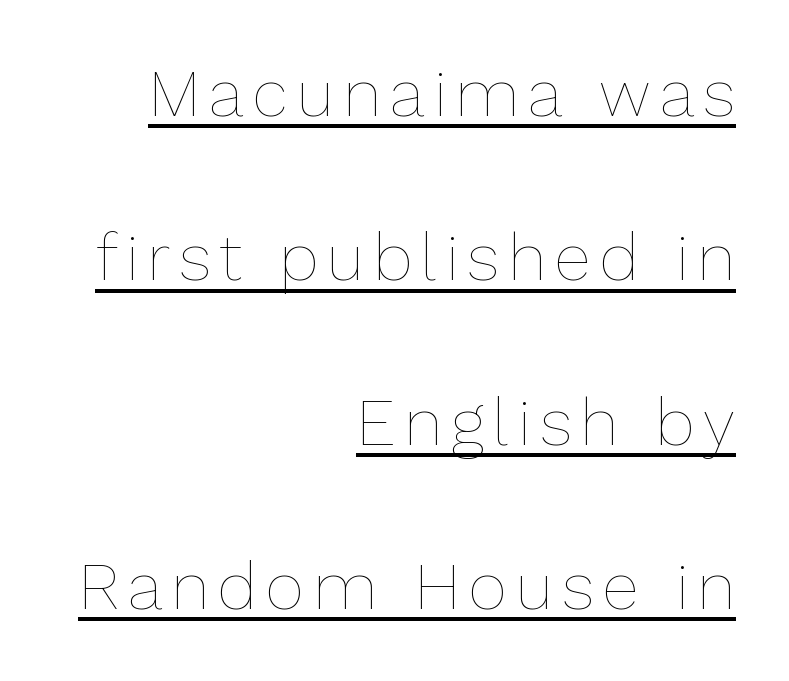
{"italic": "no", "bold": "no", "weight": "thin", "width": "normal", "stroke_contrast": "low", "x_height": "medium", "monospaced": "no", "underline": "yes", "align": "right", "line_spacing": "loose", "line_spacing_ratio": 2.49, "glyph_px": 66}
